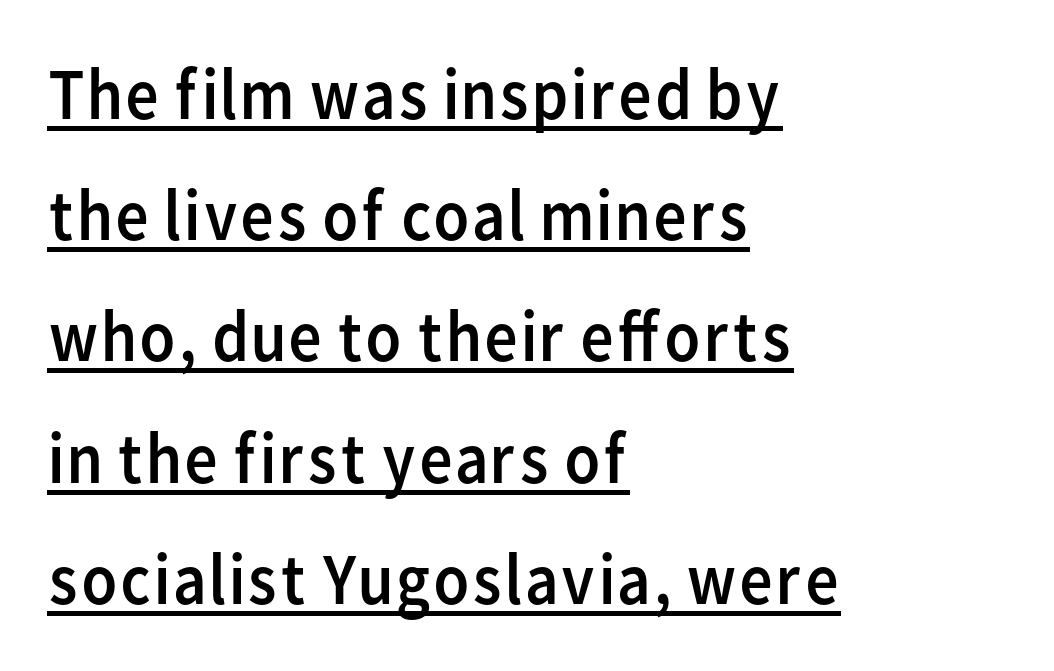
A classic flush-left, rag-right setting is used for this passage. You could not count columns in this text — the font is proportionally spaced. Nobody touched the tracking dial on this one. How would I describe the line gaps? Plain and ordinary. Examine the stroke ends and you'll find no serifs.
